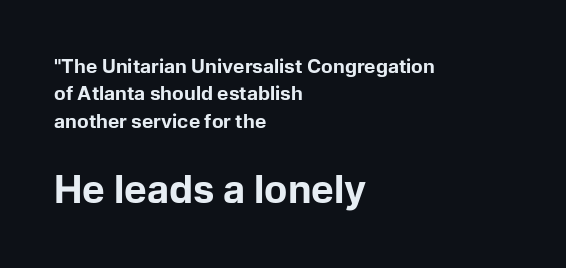
The image shows 38 px bold sans-serif type, upright; set left-aligned, normal line spacing (1.44x), normal letter spacing, not underlined; the second (bottom) block is 2.0x larger; low stroke contrast and a medium x-height.
